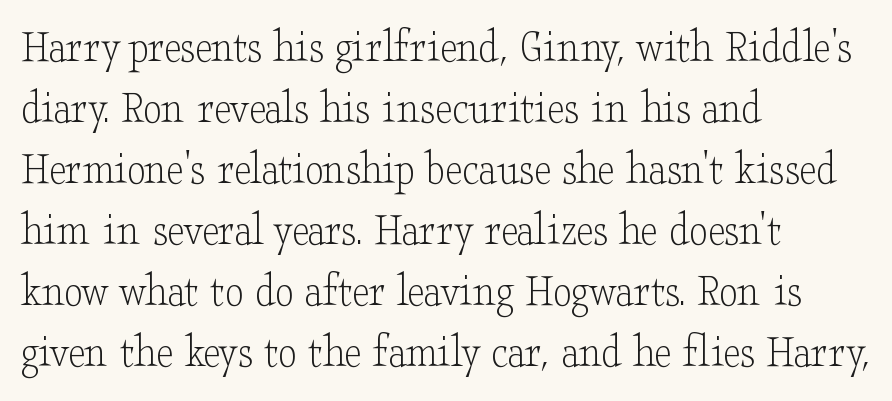
Q: Is the text bold? A: No.
Q: Is the text italic (slanted)? A: No, it is upright.
Q: Is the typeface a serif or a sans-serif typeface? A: Serif.
Q: Is the text underlined? A: No.
Q: How is the paragraph aligned? A: Left-aligned.
Q: Is the spacing between letters normal or unusually wide? A: Normal.
Q: Is the spacing between lines tight, normal or loose? A: Normal.
Q: Width (condensed, normal, or wide)? A: Wide.
Q: Stroke contrast? A: Low.
Q: x-height? A: Small.
Q: Monospaced? A: No.
